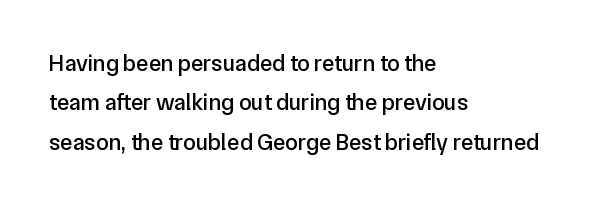
Q: Is the text italic (slanted)? A: No, it is upright.
Q: Is the text underlined? A: No.
Q: How is the paragraph aligned? A: Left-aligned.
Q: Is the spacing between letters normal or unusually wide? A: Normal.
